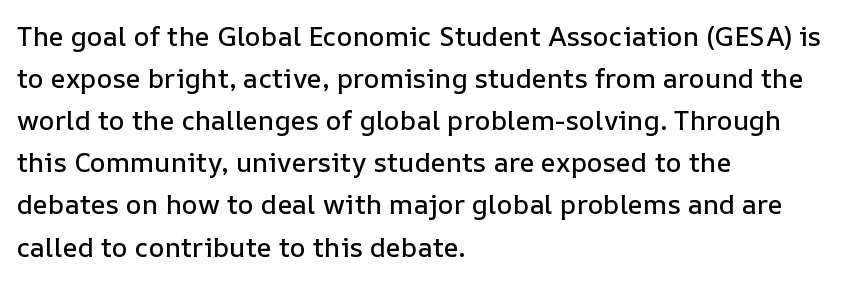
{"italic": "no", "underline": "no", "align": "left", "line_spacing": "normal", "line_spacing_ratio": 1.56, "letter_spacing": "normal", "letter_spacing_em": 0.0, "glyph_px": 27}
